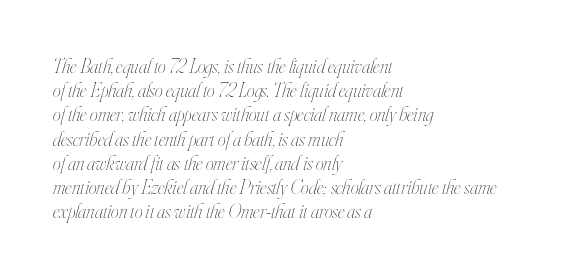
Bold? No — there's no thickening of the strokes. Where is the straight margin? On the left. If you drew a line through each stem, it would be angled. You could call the tracking neutral — neither tight nor loose. Just letters on the line, the space beneath them empty.
